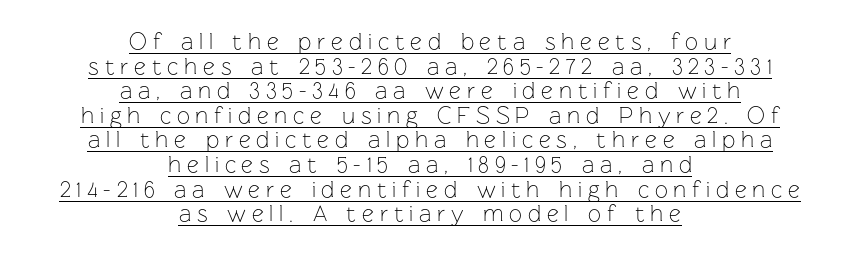
Q: Is the text bold? A: No.
Q: Is the text italic (slanted)? A: No, it is upright.
Q: Is the text underlined? A: Yes.
Q: How is the paragraph aligned? A: Centered.
Q: Is the spacing between letters normal or unusually wide? A: Unusually wide.
Q: Is the spacing between lines tight, normal or loose? A: Tight.
